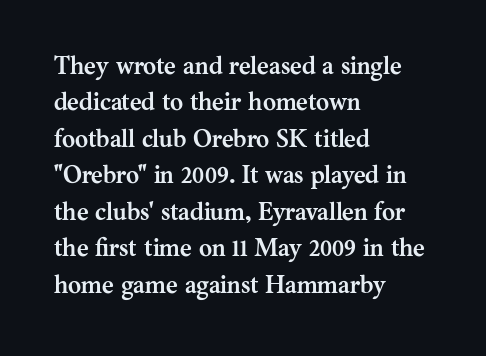
Q: Is the text bold? A: Yes.
Q: Is the text italic (slanted)? A: No, it is upright.
Q: Is the text underlined? A: No.
Q: How is the paragraph aligned? A: Left-aligned.
Q: Is the spacing between letters normal or unusually wide? A: Normal.
Q: Is the spacing between lines tight, normal or loose? A: Normal.
